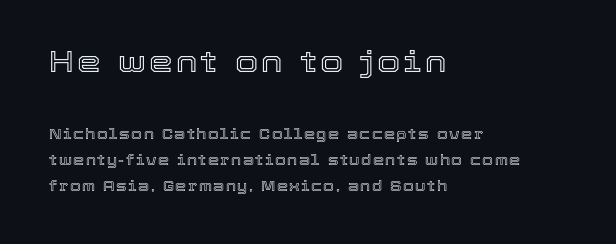
The lettering stays uniformly vertical, giving the passage a roman look. Layout note: lines flush left. Look at the glyph heights: the upper group is clearly the bigger setting. Descenders are the only things crossing below the line.
